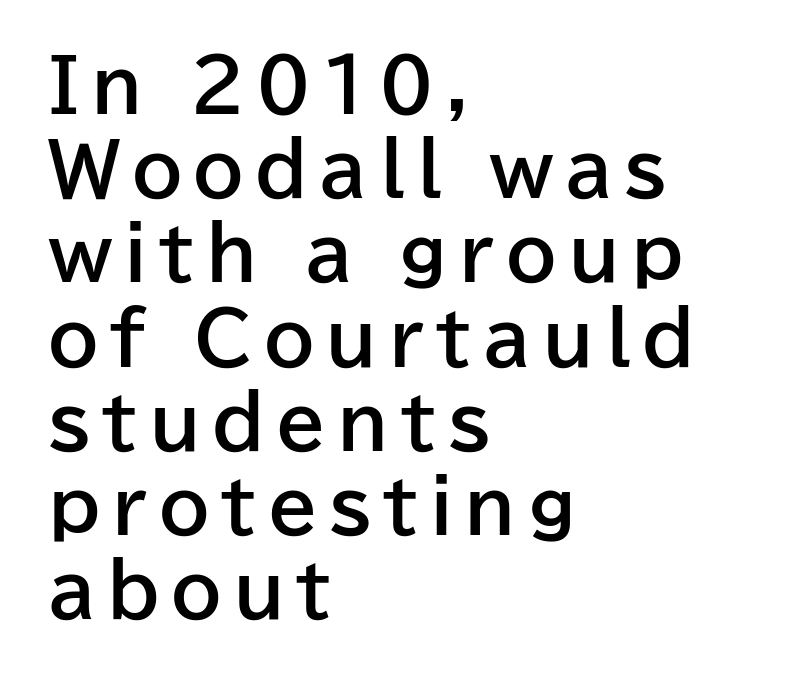
{"serif": "no", "italic": "no", "bold": "yes", "weight": "bold", "width": "normal", "stroke_contrast": "low", "x_height": "medium", "monospaced": "no", "underline": "no", "align": "left", "line_spacing_ratio": 1.17, "glyph_px": 72}
